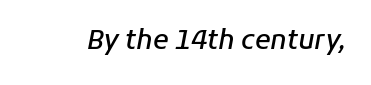
Descenders are the only things crossing below the line. Typesetter's note: demi weight, one step under bold. The rendering applies a slant to the glyphs. A typesetter would call this zero additional tracking.
